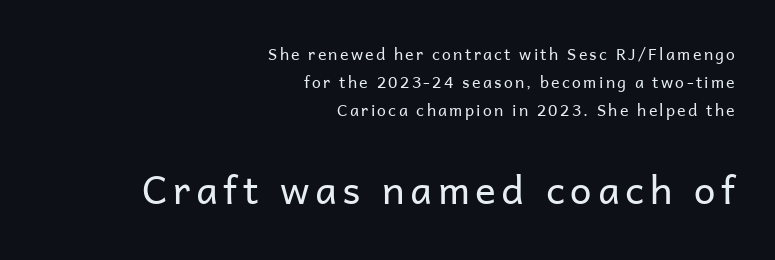
{"serif": "no", "italic": "no", "bold": "no", "weight": "regular", "width": "normal", "stroke_contrast": "low", "x_height": "medium", "monospaced": "no", "underline": "no", "align": "right", "line_spacing_ratio": 1.76, "larger_block": "second", "size_ratio": 2.44, "glyph_px": 39}
